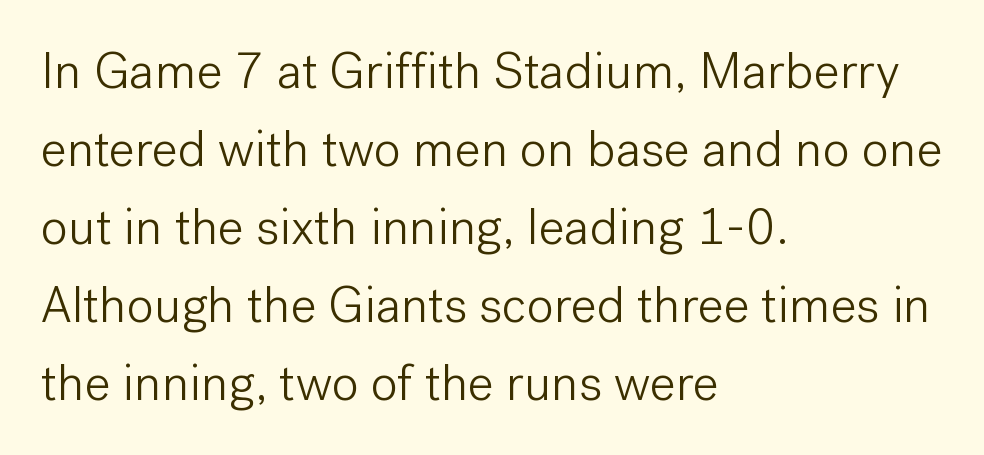
Q: Is the text bold? A: No.
Q: Is the text italic (slanted)? A: No, it is upright.
Q: Is the typeface a serif or a sans-serif typeface? A: Sans-serif.
Q: Is the text underlined? A: No.
Q: How is the paragraph aligned? A: Left-aligned.
Q: Is the spacing between letters normal or unusually wide? A: Normal.
Q: Is the spacing between lines tight, normal or loose? A: Normal.
Q: Width (condensed, normal, or wide)? A: Normal.
Q: Stroke contrast? A: Low.
Q: x-height? A: Medium.
Q: Monospaced? A: No.
